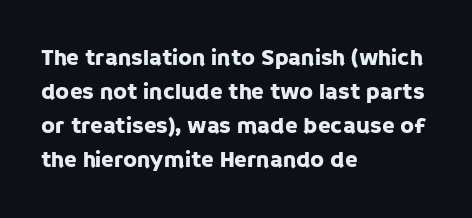
Q: Is the text italic (slanted)? A: No, it is upright.
Q: Is the text underlined? A: No.
Q: How is the paragraph aligned? A: Left-aligned.
Q: Is the spacing between letters normal or unusually wide? A: Normal.
Q: Is the spacing between lines tight, normal or loose? A: Normal.
